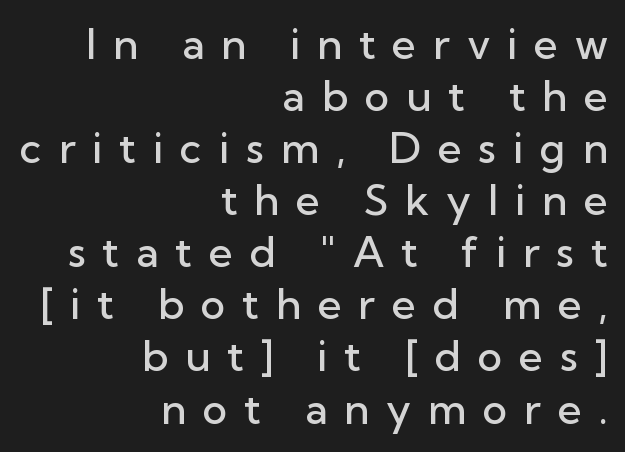
Right-aligned paragraph, ragged on the left. Look at the tracking — it's clearly loosened, letters drifting apart. This is roman type, the default non-slanted kind. The face used here is proportionally spaced, like ordinary book or web type. Check the space under the baseline: it is left empty. The font is running at a semibold setting, under full bold.
